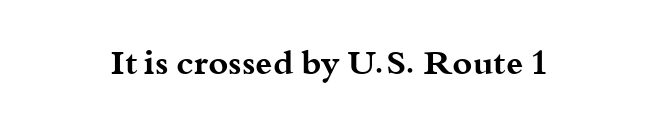
Q: Is the text bold? A: Yes.
Q: Is the text italic (slanted)? A: No, it is upright.
Q: Is the typeface a serif or a sans-serif typeface? A: Serif.
Q: Is the text underlined? A: No.
Q: Is the spacing between letters normal or unusually wide? A: Normal.
Q: Width (condensed, normal, or wide)? A: Wide.
Q: Stroke contrast? A: Medium.
Q: x-height? A: Small.
Q: Monospaced? A: No.
